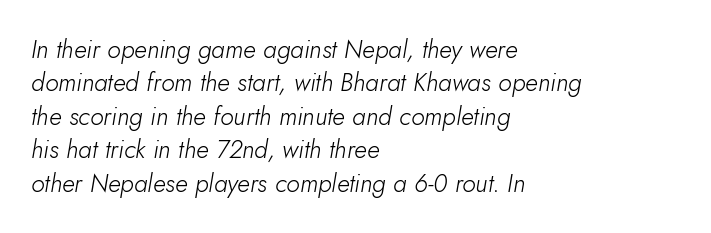
The image shows 25 px text type, italic (leaning right); set left-aligned, normal line spacing (1.34x), normal letter spacing, not underlined.
